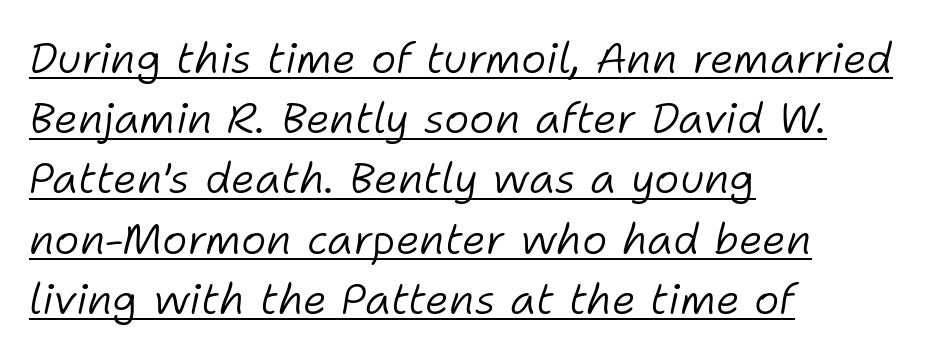
The image shows 43 px light type, italic (leaning right); set left-aligned, normal line spacing (1.4x), normal letter spacing, underlined; low stroke contrast and a medium x-height.
